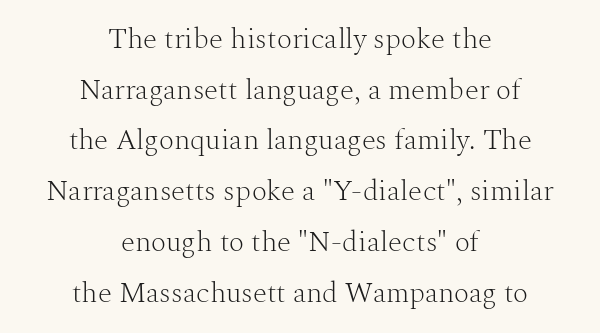
Q: Is the text bold? A: No.
Q: Is the text italic (slanted)? A: No, it is upright.
Q: Is the typeface a serif or a sans-serif typeface? A: Serif.
Q: Is the text underlined? A: No.
Q: How is the paragraph aligned? A: Centered.
Q: Is the spacing between letters normal or unusually wide? A: Normal.
Q: Width (condensed, normal, or wide)? A: Normal.
Q: Stroke contrast? A: Medium.
Q: x-height? A: Medium.
Q: Monospaced? A: No.
